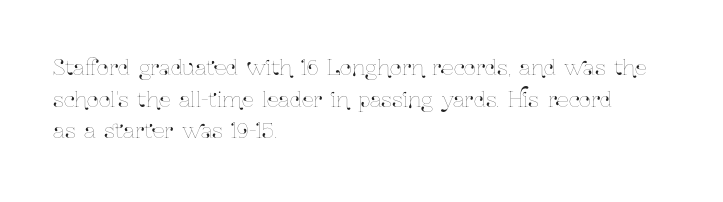
Q: Is the text italic (slanted)? A: No, it is upright.
Q: Is the text underlined? A: No.
Q: How is the paragraph aligned? A: Left-aligned.
Q: Is the spacing between letters normal or unusually wide? A: Normal.
Q: Is the spacing between lines tight, normal or loose? A: Normal.
